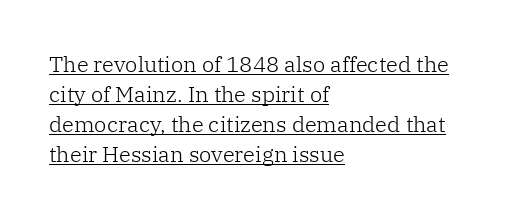
{"italic": "no", "bold": "no", "underline": "yes", "align": "left", "line_spacing": "normal", "line_spacing_ratio": 1.37, "letter_spacing": "normal", "letter_spacing_em": 0.0, "glyph_px": 22}
